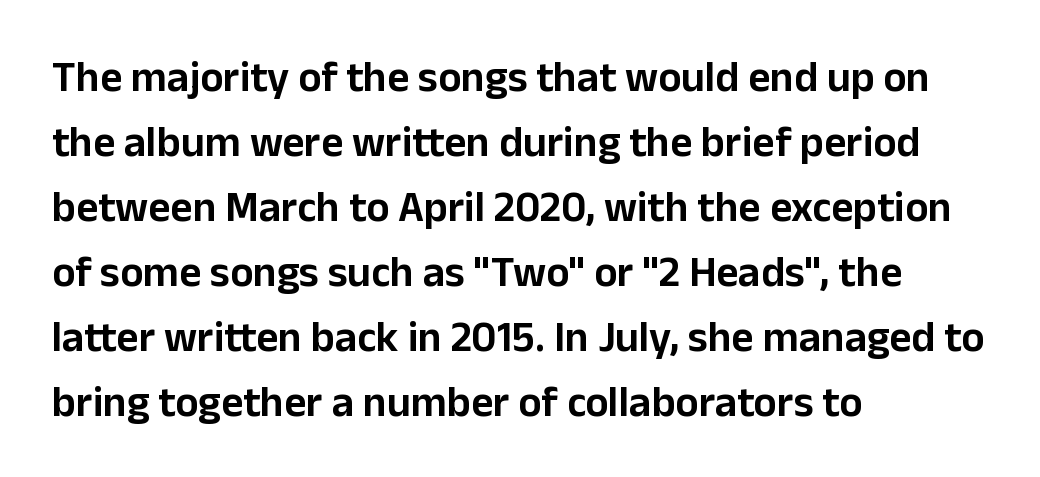
Q: Is the text italic (slanted)? A: No, it is upright.
Q: Is the typeface a serif or a sans-serif typeface? A: Sans-serif.
Q: Is the text underlined? A: No.
Q: How is the paragraph aligned? A: Left-aligned.
Q: Is the spacing between letters normal or unusually wide? A: Normal.
Q: Is the spacing between lines tight, normal or loose? A: Normal.
Q: Width (condensed, normal, or wide)? A: Normal.
Q: Stroke contrast? A: Low.
Q: x-height? A: Medium.
Q: Monospaced? A: No.
